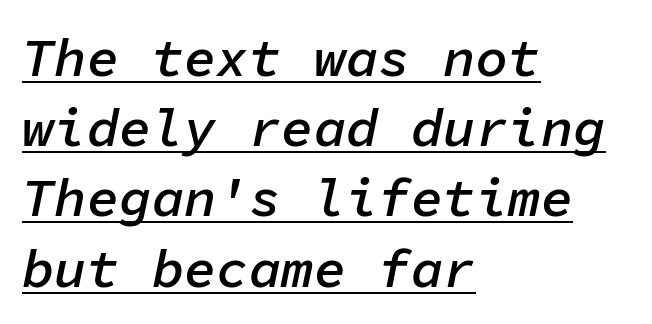
The image shows 54 px semibold type, italic (leaning right), monospaced; set left-aligned, normal line spacing (1.3x), normal letter spacing, underlined; low stroke contrast and a medium x-height.
